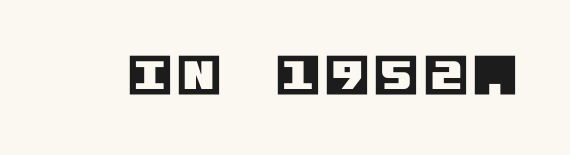
{"italic": "no", "width": "normal", "x_height": "large", "underline": "no", "glyph_px": 45}
